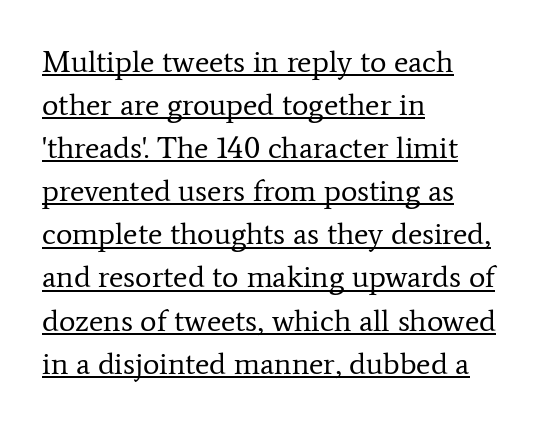
Q: Is the text bold? A: No.
Q: Is the text italic (slanted)? A: No, it is upright.
Q: Is the typeface a serif or a sans-serif typeface? A: Serif.
Q: Is the text underlined? A: Yes.
Q: How is the paragraph aligned? A: Left-aligned.
Q: Is the spacing between letters normal or unusually wide? A: Normal.
Q: Is the spacing between lines tight, normal or loose? A: Normal.
Q: Width (condensed, normal, or wide)? A: Normal.
Q: Stroke contrast? A: Low.
Q: x-height? A: Medium.
Q: Monospaced? A: No.
